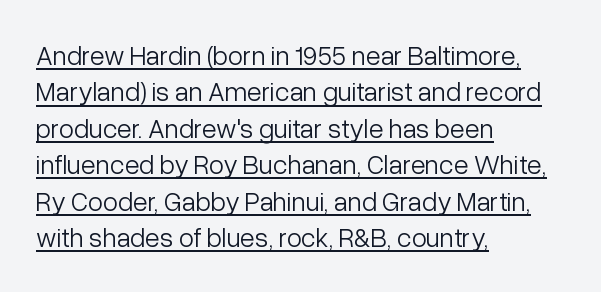
Q: Is the text bold? A: No.
Q: Is the text italic (slanted)? A: No, it is upright.
Q: Is the text underlined? A: Yes.
Q: How is the paragraph aligned? A: Left-aligned.
Q: Is the spacing between letters normal or unusually wide? A: Normal.
Q: Is the spacing between lines tight, normal or loose? A: Normal.
